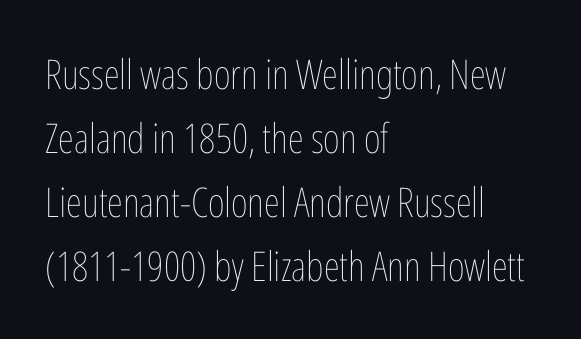
These lines sit exactly where default settings would place them. The line texture is even and compact thanks to regular tracking. Bare-footed words on every line. Reading down the block, your eye returns to a fixed left position each line.
